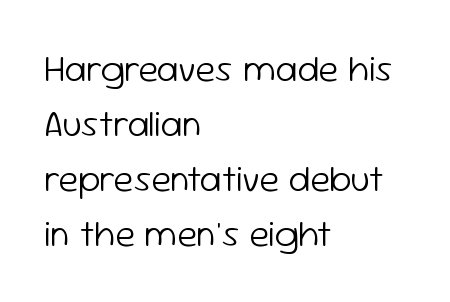
If you drew a ruler down the left edge, every line would touch it. Tracking here is standard; glyphs follow each other at the usual distance. Is there any slant? The stems are plumb. If you measured baseline to baseline, you'd find a middling distance.
